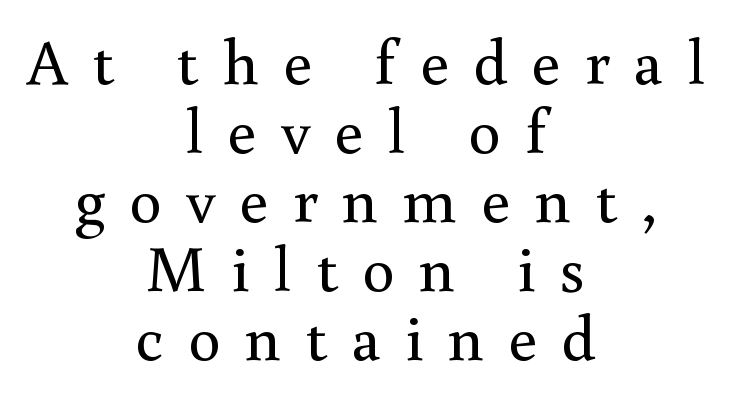
Q: Is the text bold? A: No.
Q: Is the text italic (slanted)? A: No, it is upright.
Q: Is the typeface a serif or a sans-serif typeface? A: Serif.
Q: Is the text underlined? A: No.
Q: How is the paragraph aligned? A: Centered.
Q: Is the spacing between letters normal or unusually wide? A: Unusually wide.
Q: Is the spacing between lines tight, normal or loose? A: Tight.
Q: Width (condensed, normal, or wide)? A: Normal.
Q: Stroke contrast? A: Medium.
Q: x-height? A: Small.
Q: Monospaced? A: No.
